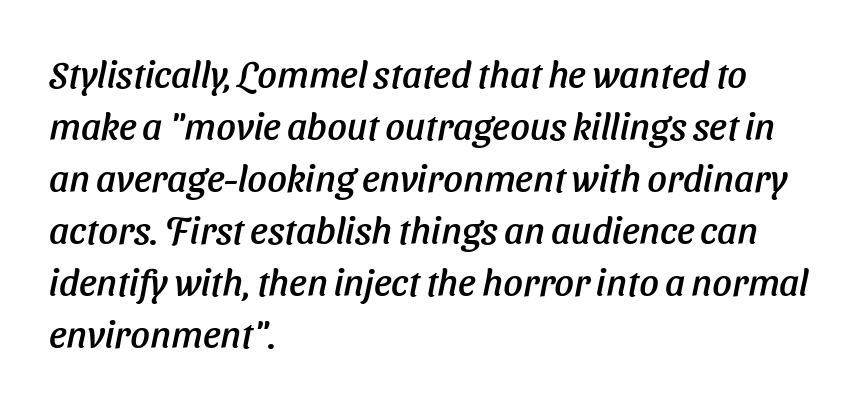
You could not count columns in this text — the font is proportionally spaced. The leading is moderate, giving the passage an even texture. Caption: standard tracking, unaltered.
